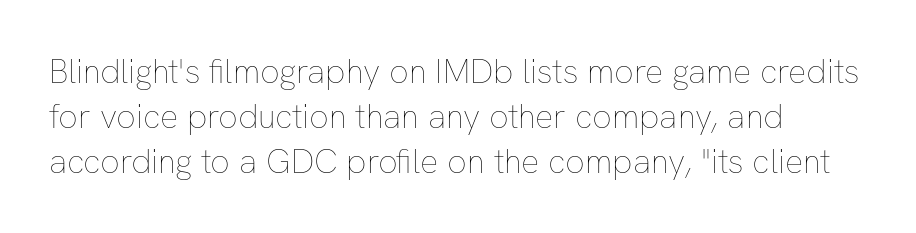
Q: Is the text bold? A: No.
Q: Is the text italic (slanted)? A: No, it is upright.
Q: Is the text underlined? A: No.
Q: How is the paragraph aligned? A: Left-aligned.
Q: Is the spacing between letters normal or unusually wide? A: Normal.
Q: Is the spacing between lines tight, normal or loose? A: Normal.
Q: Width (condensed, normal, or wide)? A: Normal.
Q: Stroke contrast? A: Low.
Q: x-height? A: Medium.
Q: Monospaced? A: No.
